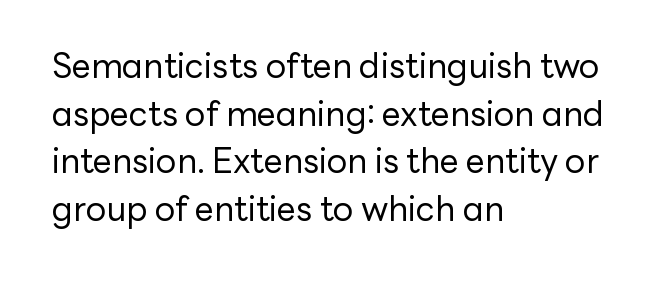
Check the space under the baseline: it is left empty. Weight: not bold — regular or lighter. Proportional: the letters do not fall into vertical columns. If you drew a line through each stem, it would be perfectly vertical. The letters sit at their default tracking, neither squeezed nor spread. Summary of vertical rhythm: regular, with standard interline spacing.
